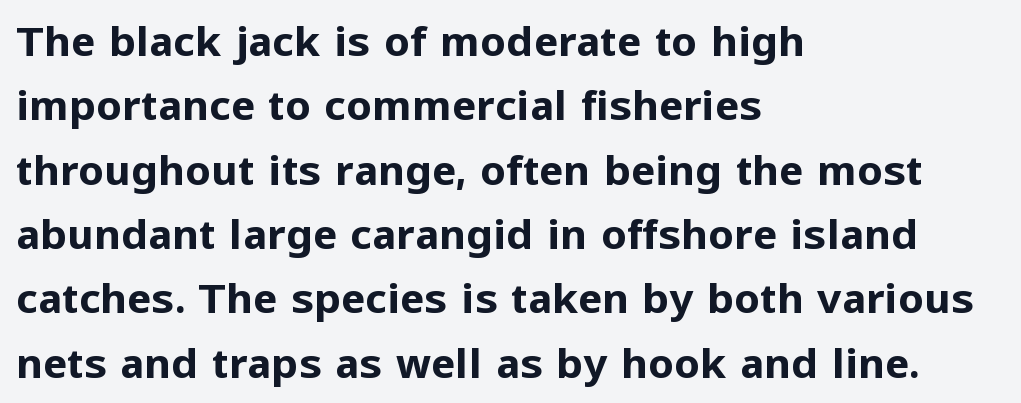
The image shows 41 px bold sans-serif type, upright; set left-aligned, normal line spacing (1.57x), normal letter spacing, not underlined; low stroke contrast and a medium x-height.
